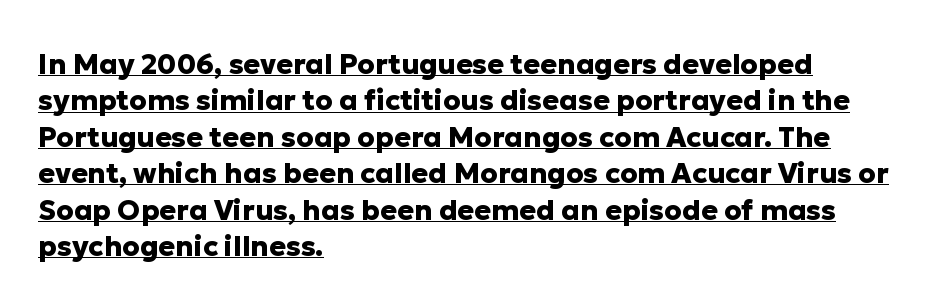
Every row of glyphs begins at an identical x-position on the left. The rendering uses natural spacing where letterforms have individual widths. This sample uses plain, unmodified letter spacing. Stroke thickness is high; the sample reads as a true bold. The font's upright variant was chosen for this text. Look at the bottom of the vertical strokes: they stop flat, with no serifs.
